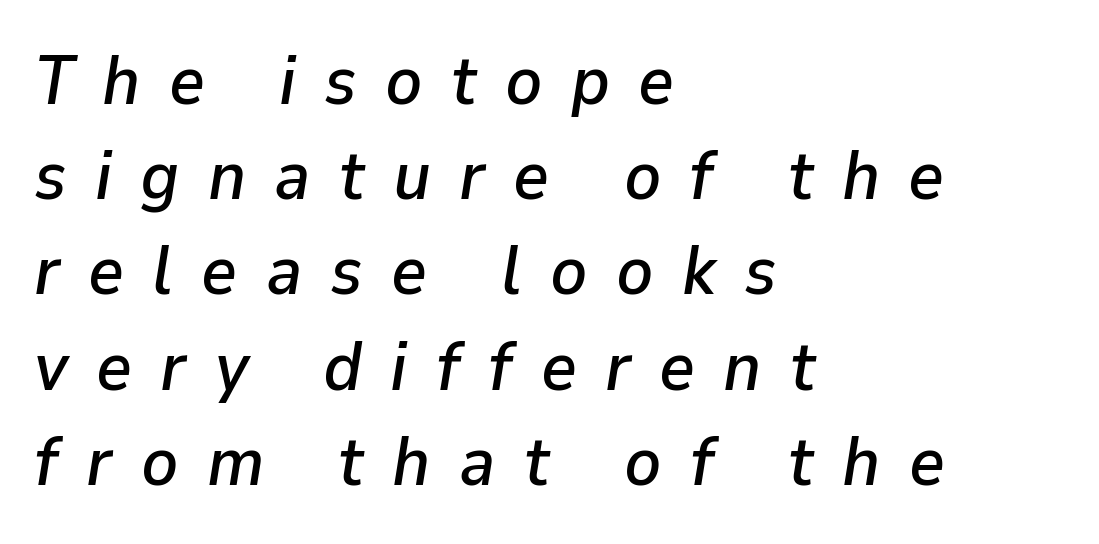
{"italic": "yes", "lean": "right", "slant_degrees": 9, "width": "normal", "stroke_contrast": "low", "x_height": "medium", "monospaced": "no", "underline": "no", "align": "left", "line_spacing": "normal", "line_spacing_ratio": 1.38, "letter_spacing": "wide", "letter_spacing_em": 0.41, "glyph_px": 69}
